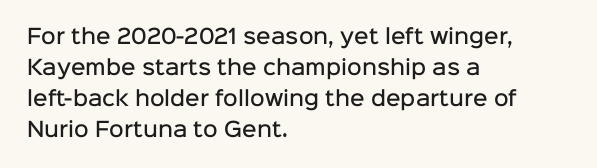
The image shows 20 px text type, upright; set left-aligned, normal line spacing (1.55x), normal letter spacing, not underlined.
